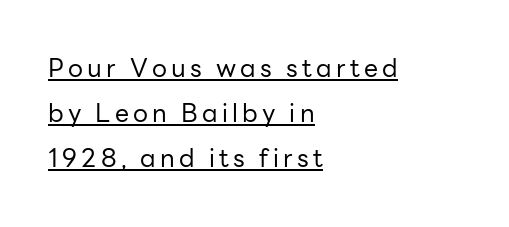
Every row of glyphs begins at an identical x-position on the left. Stroke thickness stays within the range of a standard reading face or lighter. Italic: no, the glyphs are upright roman. The glyphs are accompanied by a horizontal stroke just below them.
